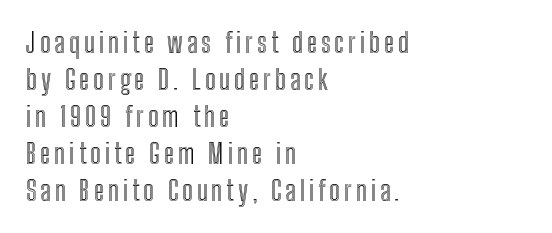
Honestly, the row spacing looks completely unremarkable. The lines are quadded left. This sample uses an upright cut, with every glyph sitting square on the baseline. Beneath every word, the page is bare.
